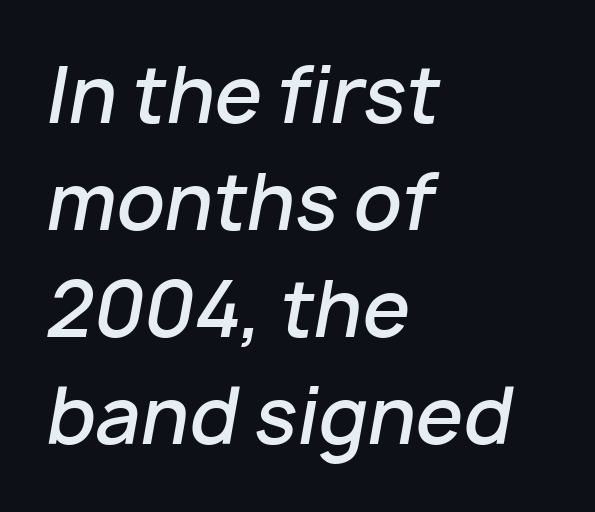
The glyphs are unaccompanied by any horizontal stroke below them. Caption: semibold face, moderately heavy strokes. How are the letters spaced? Ordinarily, with no added tracking. Line starts are locked; line ends wander.
